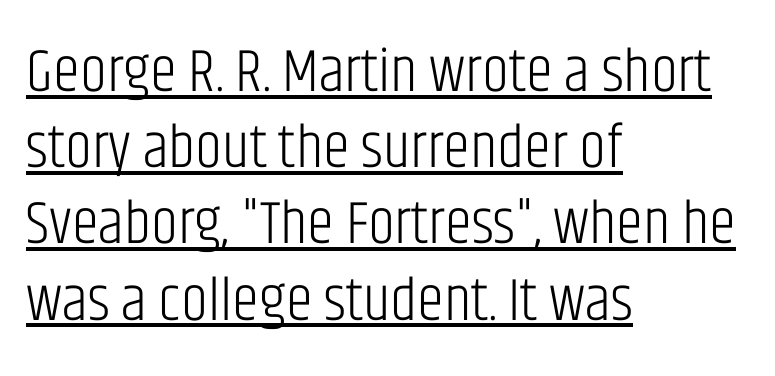
{"serif": "no", "italic": "no", "bold": "no", "weight": "light", "width": "condensed", "stroke_contrast": "low", "x_height": "large", "monospaced": "no", "underline": "yes", "align": "left", "line_spacing": "normal", "line_spacing_ratio": 1.25, "letter_spacing": "normal", "letter_spacing_em": 0.0, "glyph_px": 61}
